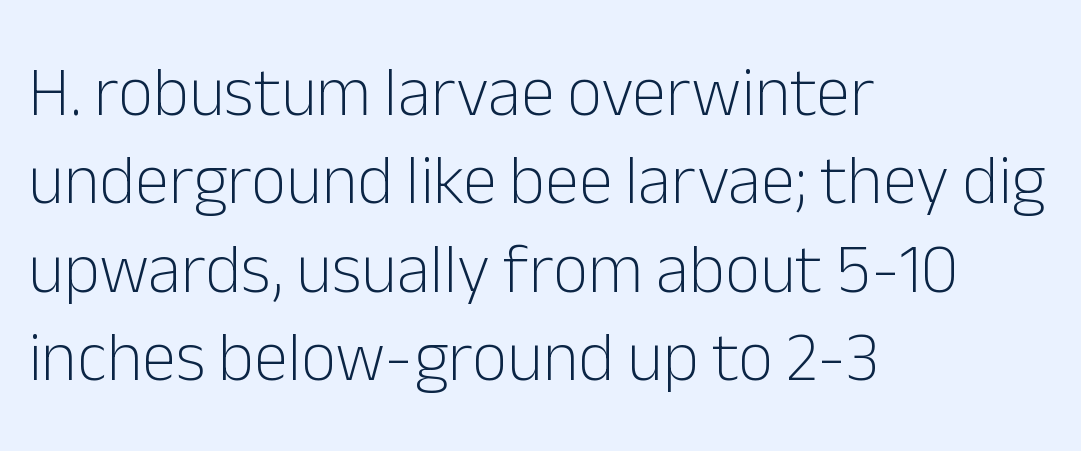
Does extra space separate the letters? No, they use regular spacing. Observe the absence of serifs on each vertical stroke in this sample. Normally led — the rows are evenly, conventionally spaced. Line starts are locked; line ends wander.
